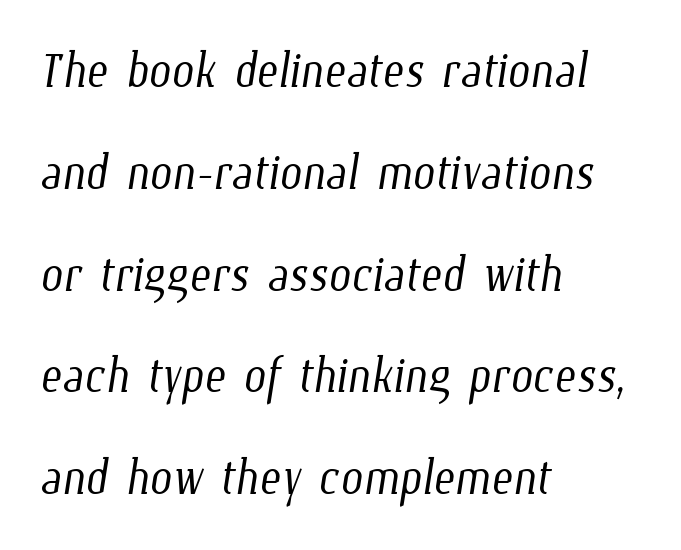
Do the characters align in a grid? No, the font is proportional. Standard letterfit; no display-style spreading of the glyphs. The weight tops out at a normal text grade. This rendering features lettering with no underline.
